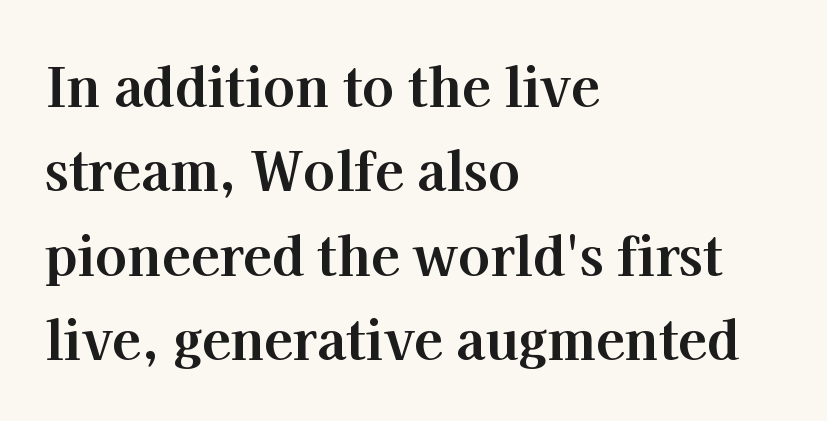
{"serif": "yes", "italic": "no", "bold": "yes", "weight": "bold", "width": "normal", "stroke_contrast": "high", "x_height": "medium", "monospaced": "no", "underline": "no", "align": "left", "line_spacing": "normal", "line_spacing_ratio": 1.59, "letter_spacing": "normal", "letter_spacing_em": 0.0, "glyph_px": 53}
